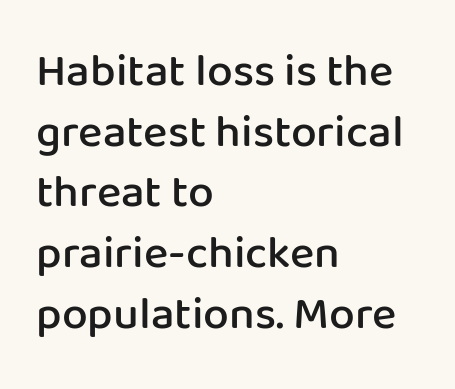
{"serif": "no", "italic": "no", "bold": "semi", "weight": "semibold", "width": "normal", "stroke_contrast": "low", "x_height": "medium", "monospaced": "no", "underline": "no", "align": "left", "line_spacing": "normal", "line_spacing_ratio": 1.32, "letter_spacing": "normal", "letter_spacing_em": 0.0, "glyph_px": 46}
